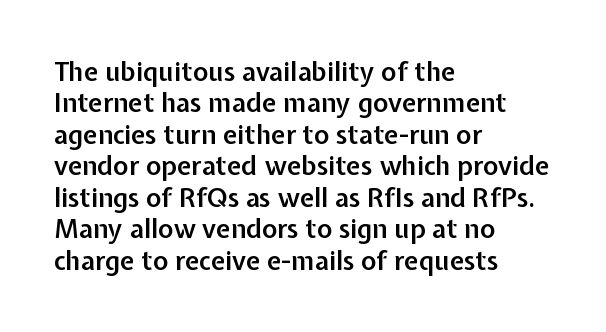
The image shows 26 px text type, upright; set left-aligned, line spacing 1.21x, normal letter spacing, not underlined.
